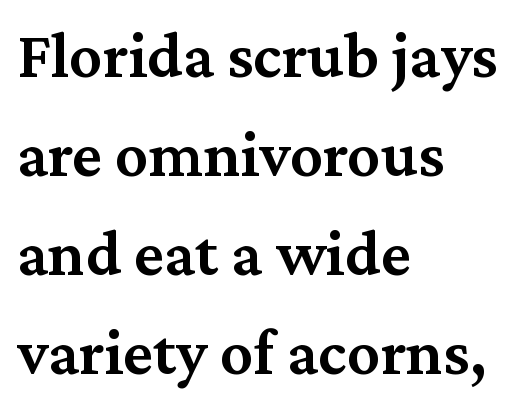
{"serif": "yes", "italic": "no", "bold": "semi", "weight": "semibold", "width": "normal", "stroke_contrast": "medium", "x_height": "medium", "monospaced": "no", "underline": "no", "align": "left", "line_spacing": "normal", "line_spacing_ratio": 1.5, "letter_spacing": "normal", "letter_spacing_em": 0.0, "glyph_px": 66}
